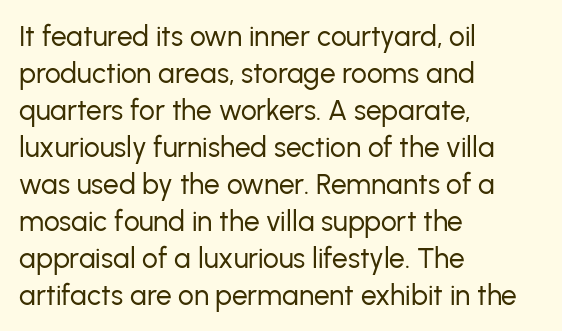
Q: Is the text bold? A: No.
Q: Is the text italic (slanted)? A: No, it is upright.
Q: Is the typeface a serif or a sans-serif typeface? A: Sans-serif.
Q: Is the text underlined? A: No.
Q: How is the paragraph aligned? A: Left-aligned.
Q: Is the spacing between letters normal or unusually wide? A: Normal.
Q: Is the spacing between lines tight, normal or loose? A: Normal.
Q: Width (condensed, normal, or wide)? A: Normal.
Q: Stroke contrast? A: Low.
Q: x-height? A: Medium.
Q: Monospaced? A: No.
